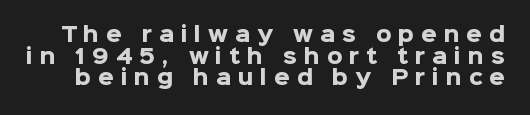
The image shows 20 px bold type, upright; set tight line spacing (1.08x), unusually wide letter spacing (+0.34 em), not underlined.
